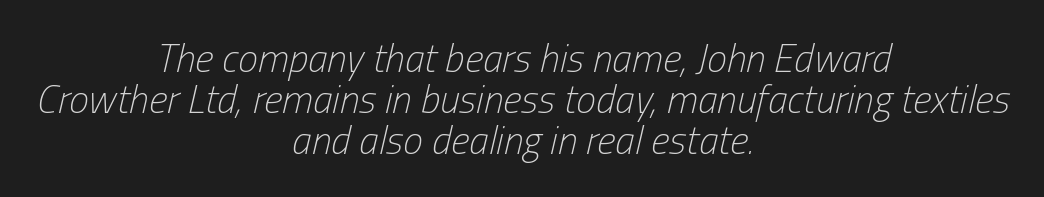
The setting favours the middle, as headings and verse often do. Quick note: italic. Horizontal bands of white between lines are thin slivers. Varying glyph widths throughout — classic text-font behaviour. What stands out about the letter spacing? Nothing — it is the standard amount. The passage shown is not underscored anywhere.
